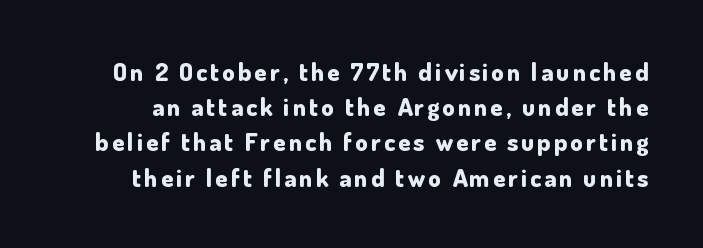
Q: Is the text bold? A: Yes.
Q: Is the text italic (slanted)? A: No, it is upright.
Q: Is the text underlined? A: No.
Q: Is the spacing between lines tight, normal or loose? A: Normal.
